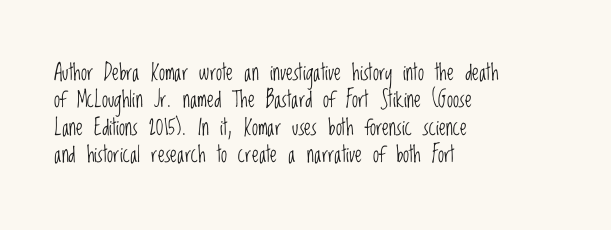
The image shows 22 px text type, upright; set left-aligned, normal line spacing (1.25x), normal letter spacing, not underlined.
